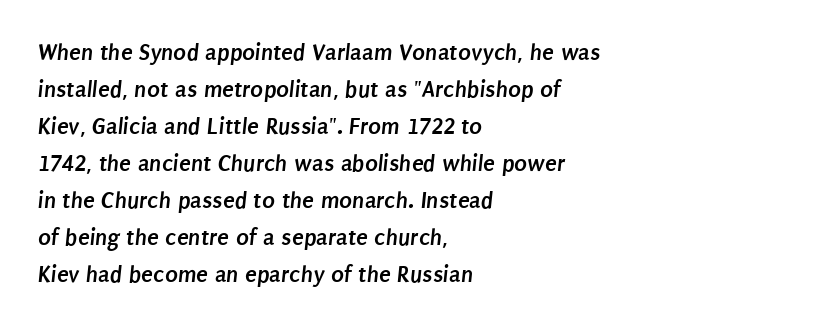
The image shows 24 px bold type; set left-aligned, normal line spacing (1.54x), normal letter spacing, not underlined.
